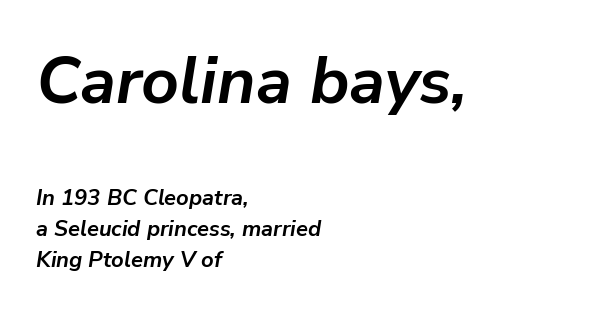
The image shows 66 px semibold type, italic (leaning right); set left-aligned, normal line spacing (1.41x), normal letter spacing, not underlined; the first (top) block is 3.0x larger; low stroke contrast and a medium x-height.
